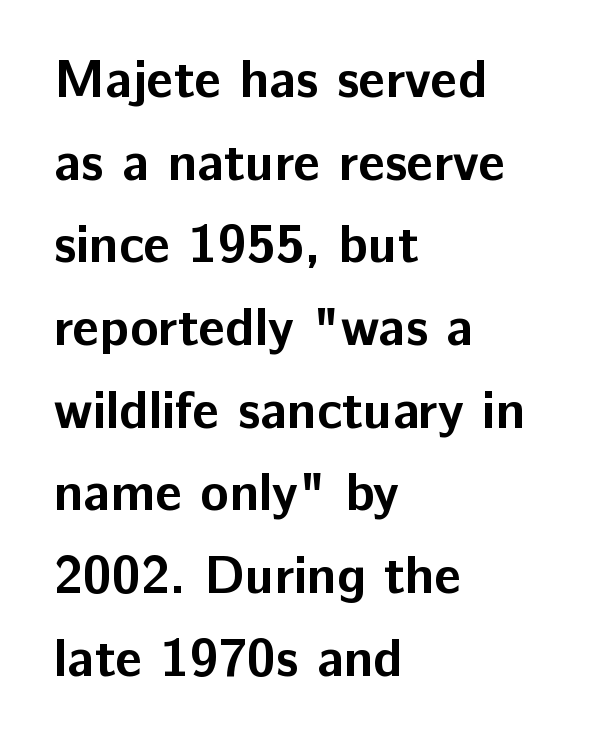
Rule under the text: the space is simply empty. Nope, no serifs anywhere on these letters. I'd describe the lettering as bold — thick and assertive. Looks like regular typesetting: each glyph gets only the width it needs. Vertical strokes here are truly vertical.
